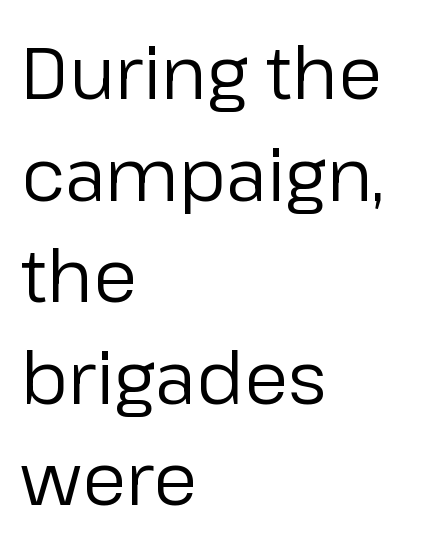
Ascenders rise straight up at ninety degrees. The paragraph has a hard left edge and a soft right edge. The rendering uses natural spacing where letterforms have individual widths. The font family rendered here belongs to the sans-serif group. The font sits on the lighter half of the weight spectrum, regular included.
